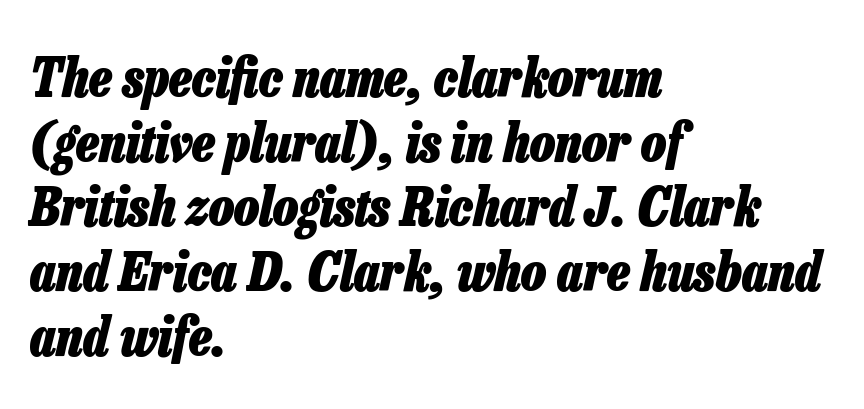
Q: Is the text bold? A: Yes.
Q: Is the text italic (slanted)? A: Yes, it leans right by about 13 degrees.
Q: Is the text underlined? A: No.
Q: How is the paragraph aligned? A: Left-aligned.
Q: Is the spacing between letters normal or unusually wide? A: Normal.
Q: Width (condensed, normal, or wide)? A: Condensed.
Q: Stroke contrast? A: Low.
Q: x-height? A: Medium.
Q: Monospaced? A: No.
